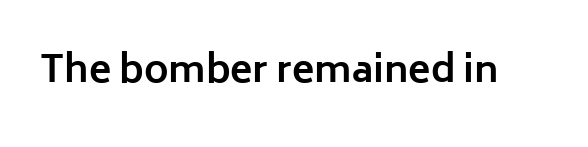
A typesetter would call this zero additional tracking. The zone under the glyphs is completely vacant. The designer went with a sans here, leaving each stem footless. Here the designer chose a conventional face with non-uniform glyph widths. Do the letters lean? They stand straight.
